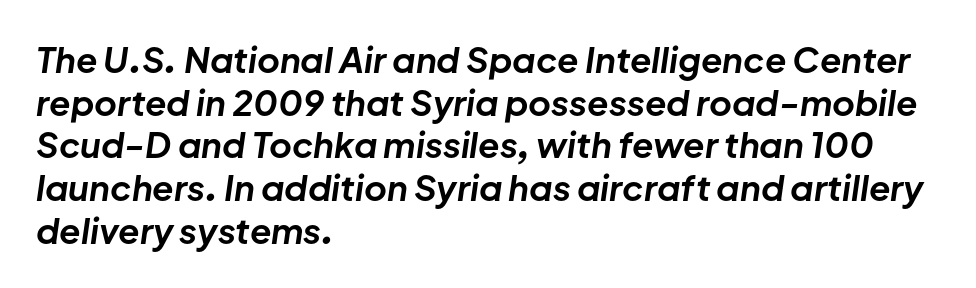
The gap between lines stays unmarked. Varying glyph widths throughout — classic text-font behaviour. The setting favours the left margin, as ordinary paragraphs usually do. There's an unmistakable incline to the writing here. Default kerning and tracking; the words read as compact shapes.
